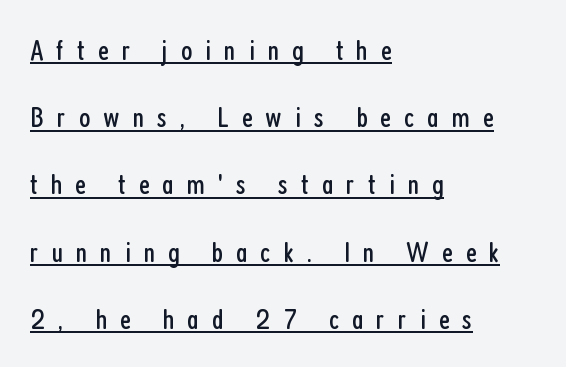
{"serif": "no", "italic": "no", "bold": "no", "weight": "regular", "width": "condensed", "stroke_contrast": "low", "x_height": "medium", "monospaced": "no", "underline": "yes", "align": "left", "line_spacing": "loose", "line_spacing_ratio": 2.24, "letter_spacing": "wide", "letter_spacing_em": 0.43, "glyph_px": 30}
